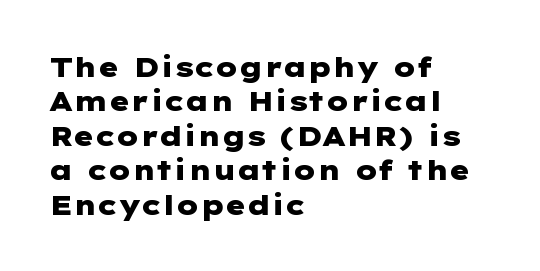
The image shows 28 px heavy, wide sans-serif type, upright; set left-aligned, line spacing 1.23x, normal letter spacing, not underlined; low stroke contrast and a medium x-height.
